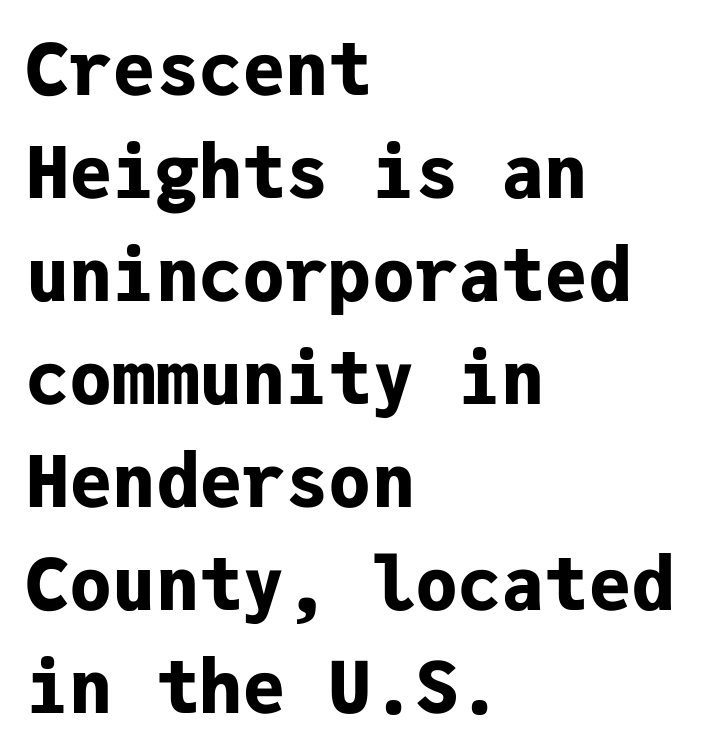
A typesetter would call this monospace, since all characters share one set width. Regarding leading, the lines here are spaced in the standard way. Does the type have serifs? No, each stem ends abruptly. Rendered with straight, roman letterforms.
